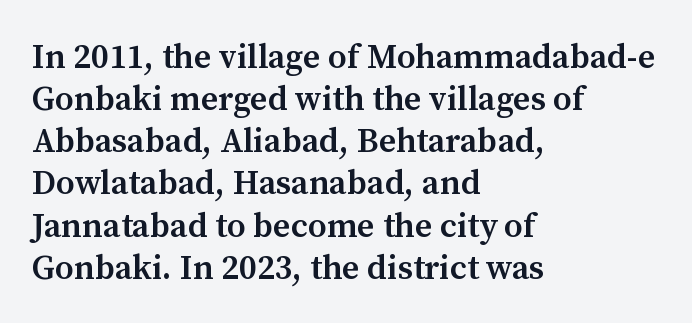
Designer's note — italics off, roman on. Nothing unusual about the tracking: characters are spaced as the font intends. The text was rendered using a seriffed face with decorative stroke endings. Line beginnings align vertically; line endings do not. A semibold gives these letters moderate extra thickness, short of bold.
